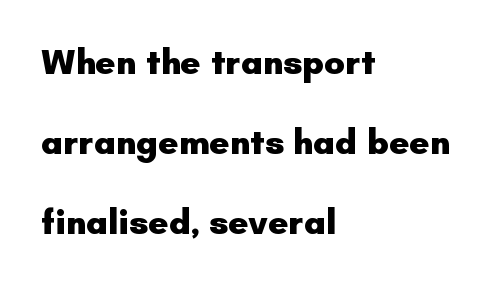
Q: Is the text bold? A: Yes.
Q: Is the text italic (slanted)? A: No, it is upright.
Q: Is the typeface a serif or a sans-serif typeface? A: Sans-serif.
Q: Is the text underlined? A: No.
Q: How is the paragraph aligned? A: Left-aligned.
Q: Is the spacing between letters normal or unusually wide? A: Normal.
Q: Is the spacing between lines tight, normal or loose? A: Loose.
Q: Width (condensed, normal, or wide)? A: Normal.
Q: Stroke contrast? A: Low.
Q: x-height? A: Small.
Q: Monospaced? A: No.
